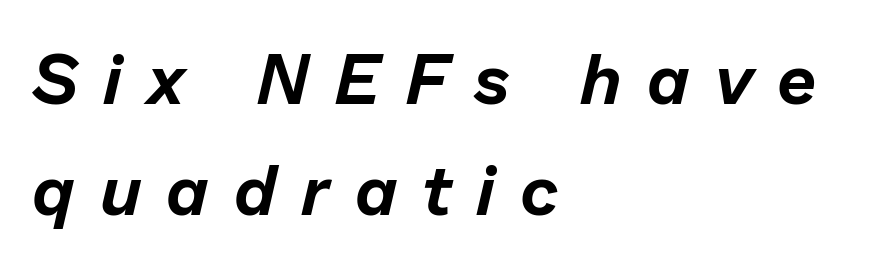
Which margin do the lines hug? The left one — the right edge is uneven. The whole block is typeset with a tilt. Whoever set this chose a conventional vertical rhythm. Words appear elongated and porous because spacing is wide. The passage shown is typed in a proportional face where columns would drift.
